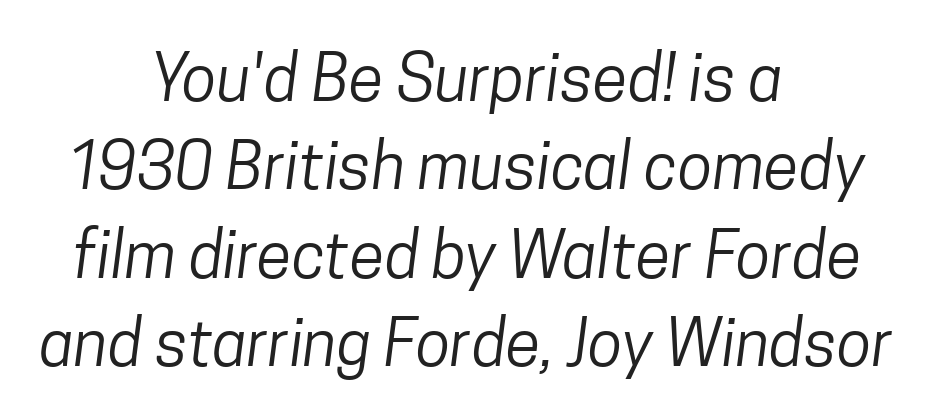
Honestly, the row spacing looks completely unremarkable. Look at the bottom of the vertical strokes: they stop flat, with no serifs. Spacing verdict: proportional, widths tailored to each character. The area under the type is left untouched. A light-to-regular cut is what we see here. This rendering uses center alignment, leaving both contours irregular but symmetric.
